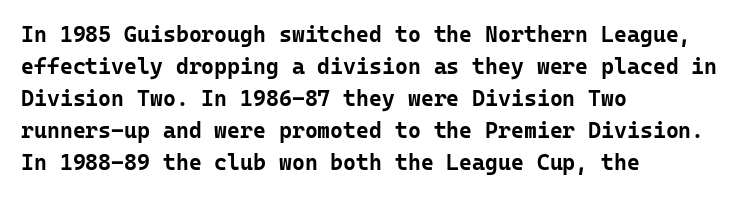
Students, observe: this is what conventionally led text looks like. Ascenders rise straight up at ninety degrees. Pretty heavy lettering here — definitely bold. The words here are not underlined.
